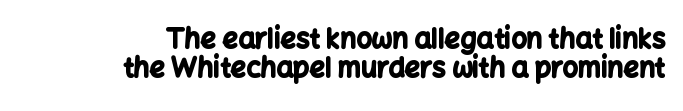
{"italic": "no", "bold": "yes", "underline": "no", "align": "right", "line_spacing": "tight", "line_spacing_ratio": 1.08, "letter_spacing": "normal", "letter_spacing_em": 0.0, "glyph_px": 27}
